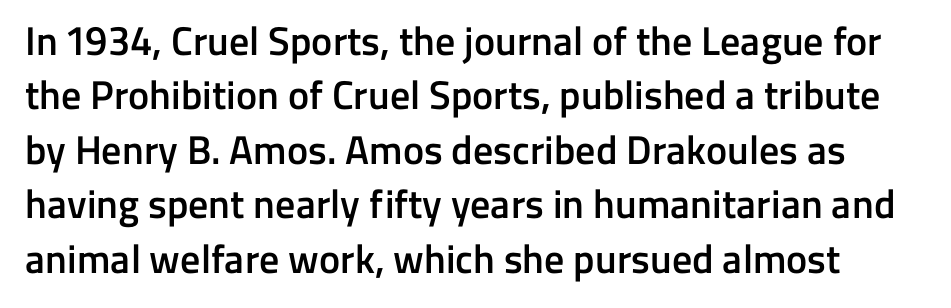
{"serif": "no", "italic": "no", "bold": "semi", "weight": "semibold", "width": "normal", "stroke_contrast": "low", "x_height": "medium", "monospaced": "no", "underline": "no", "line_spacing": "normal", "line_spacing_ratio": 1.36, "letter_spacing": "normal", "letter_spacing_em": 0.0, "glyph_px": 40}
